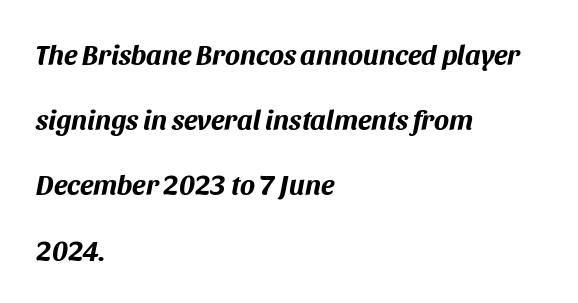
{"italic": "yes", "lean": "right", "slant_degrees": 11, "bold": "yes", "weight": "bold", "width": "normal", "stroke_contrast": "medium", "x_height": "large", "monospaced": "no", "underline": "no", "align": "left", "line_spacing": "loose", "line_spacing_ratio": 2.33, "letter_spacing": "normal", "letter_spacing_em": 0.0, "glyph_px": 28}
